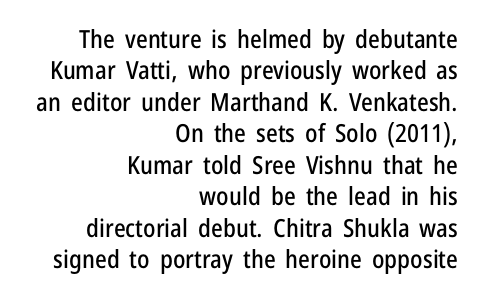
Descenders hang freely into open space. A typesetter would mark this as roman, not italic. The text block is weighted toward the right margin, trailing off unevenly leftward. Inter-character spacing is left at the font's built-in metrics. What's the leading like? Ordinary, nothing unusual.
